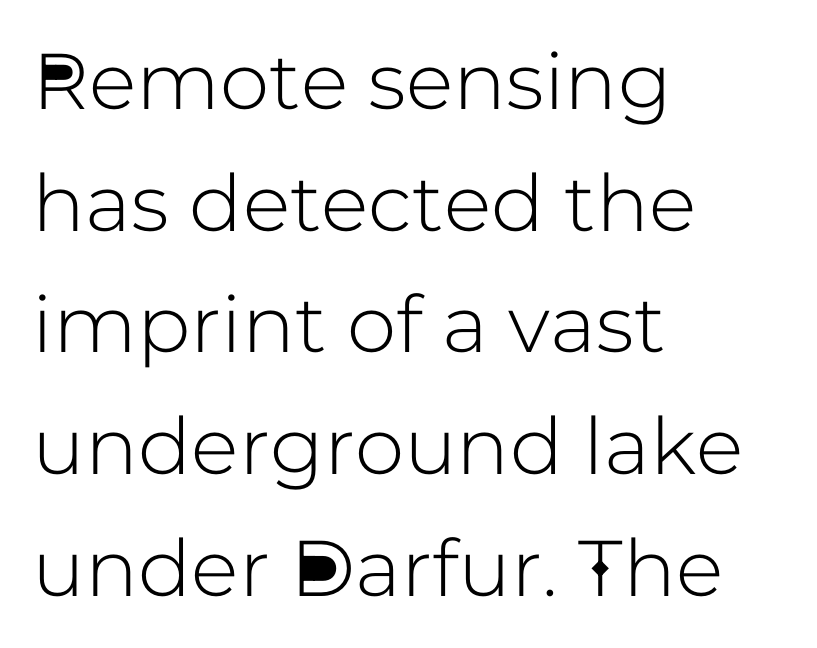
Q: Is the text italic (slanted)? A: No, it is upright.
Q: Is the typeface a serif or a sans-serif typeface? A: Sans-serif.
Q: Is the text underlined? A: No.
Q: How is the paragraph aligned? A: Left-aligned.
Q: Is the spacing between letters normal or unusually wide? A: Normal.
Q: Is the spacing between lines tight, normal or loose? A: Normal.
Q: Width (condensed, normal, or wide)? A: Normal.
Q: Stroke contrast? A: Low.
Q: x-height? A: Medium.
Q: Monospaced? A: No.
